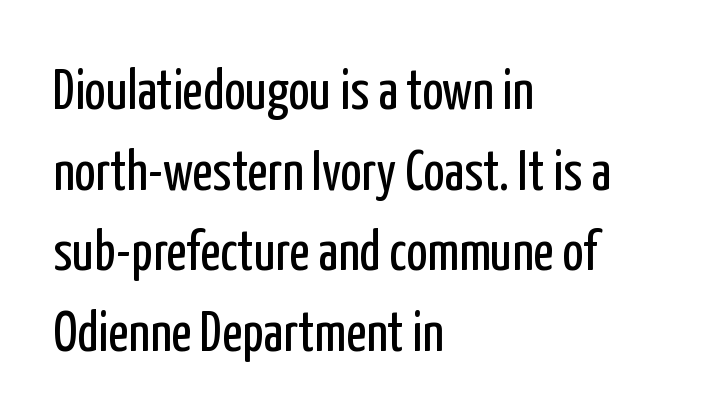
Q: Is the text bold? A: No.
Q: Is the text italic (slanted)? A: No, it is upright.
Q: Is the typeface a serif or a sans-serif typeface? A: Sans-serif.
Q: Is the text underlined? A: No.
Q: How is the paragraph aligned? A: Left-aligned.
Q: Is the spacing between letters normal or unusually wide? A: Normal.
Q: Is the spacing between lines tight, normal or loose? A: Normal.
Q: Width (condensed, normal, or wide)? A: Condensed.
Q: Stroke contrast? A: Low.
Q: x-height? A: Medium.
Q: Monospaced? A: No.
